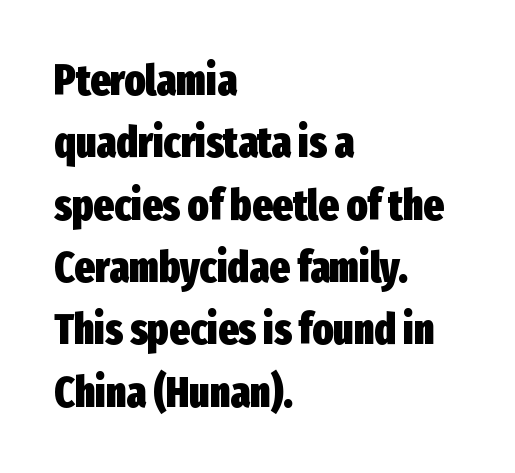
Q: Is the text bold? A: Yes.
Q: Is the text italic (slanted)? A: No, it is upright.
Q: Is the typeface a serif or a sans-serif typeface? A: Sans-serif.
Q: Is the text underlined? A: No.
Q: How is the paragraph aligned? A: Left-aligned.
Q: Is the spacing between letters normal or unusually wide? A: Normal.
Q: Is the spacing between lines tight, normal or loose? A: Normal.
Q: Width (condensed, normal, or wide)? A: Condensed.
Q: Stroke contrast? A: Low.
Q: x-height? A: Medium.
Q: Monospaced? A: No.
